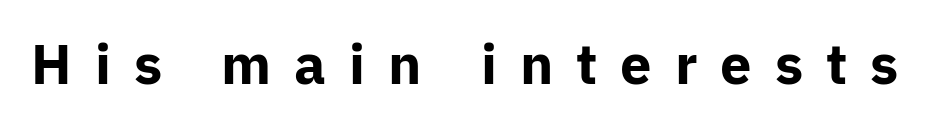
{"serif": "no", "italic": "no", "bold": "yes", "weight": "bold", "width": "normal", "stroke_contrast": "low", "x_height": "medium", "monospaced": "no", "underline": "no", "letter_spacing": "wide", "letter_spacing_em": 0.41, "glyph_px": 56}
